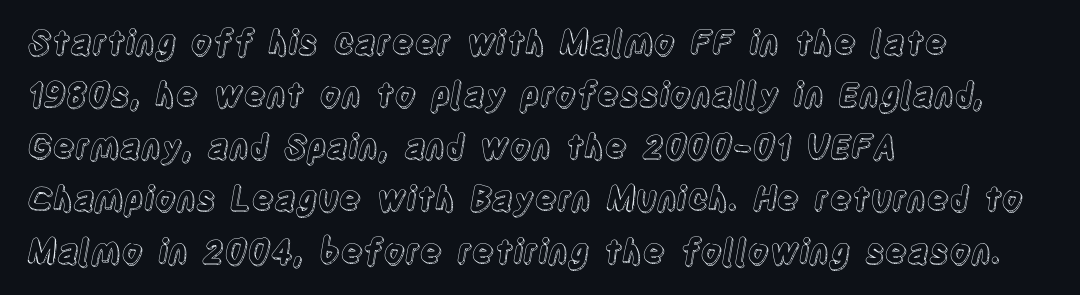
Q: Is the text italic (slanted)? A: Yes.
Q: Is the text underlined? A: No.
Q: How is the paragraph aligned? A: Left-aligned.
Q: Is the spacing between letters normal or unusually wide? A: Normal.
Q: Is the spacing between lines tight, normal or loose? A: Normal.
Q: Width (condensed, normal, or wide)? A: Condensed.
Q: x-height? A: Large.
Q: Monospaced? A: No.
